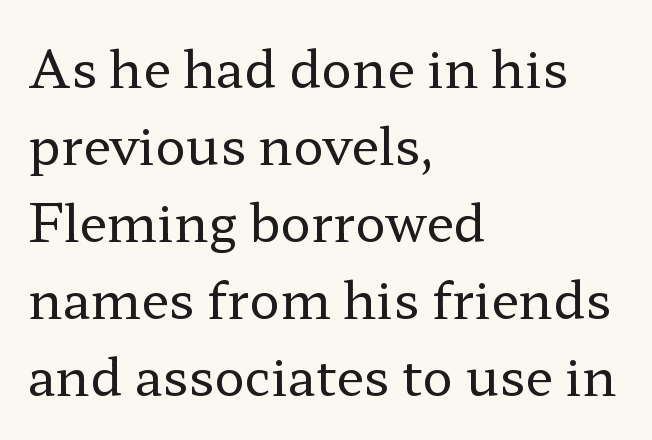
A typesetter would label this face a serif. Spacing verdict: proportional, widths tailored to each character. Successive baselines arrive at the customary interval. Characters remain perfectly vertical along every line. Heaviness? Minimal to ordinary, like unemphasized prose.
